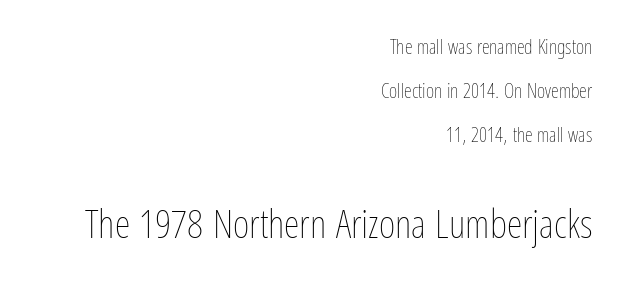
{"italic": "no", "bold": "no", "weight": "thin", "width": "condensed", "stroke_contrast": "low", "x_height": "medium", "monospaced": "no", "underline": "no", "align": "right", "line_spacing": "loose", "line_spacing_ratio": 2.21, "letter_spacing": "normal", "letter_spacing_em": 0.0, "larger_block": "second", "size_ratio": 2.0, "glyph_px": 40}
